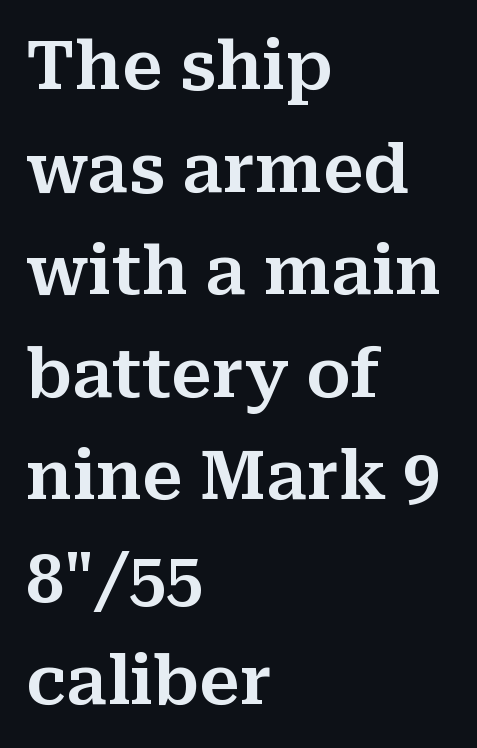
Proportional: the letters do not fall into vertical columns. Does the lettering tilt? It doesn't — this is upright. Compared with a centered layout, this one pins lines to the left instead. Each letter's strokes conclude with small projecting serifs. If you measured baseline to baseline, you'd find a middling distance. The words here are not underlined.
